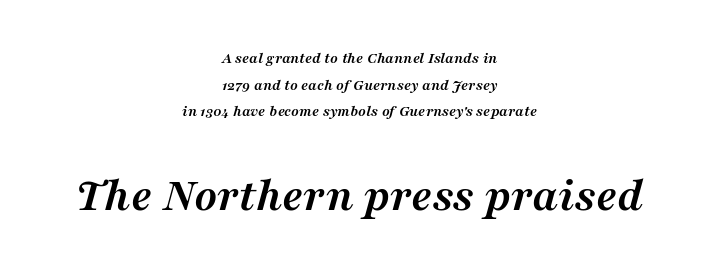
{"serif": "yes", "italic": "yes", "lean": "right", "slant_degrees": 16, "bold": "yes", "weight": "semibold", "width": "normal", "stroke_contrast": "medium", "x_height": "medium", "monospaced": "no", "underline": "no", "align": "center", "line_spacing": "normal", "line_spacing_ratio": 1.67, "letter_spacing": "normal", "letter_spacing_em": 0.0, "larger_block": "second", "size_ratio": 3.0, "glyph_px": 48}
